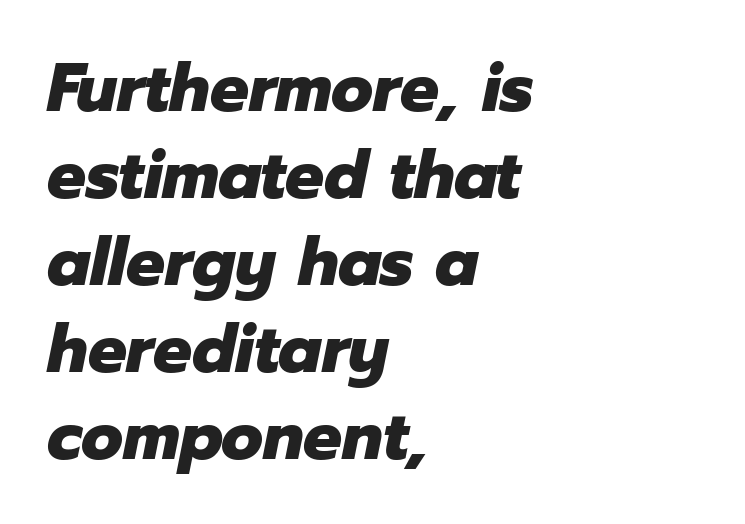
The image shows 68 px heavy type, italic (leaning right); set left-aligned, normal line spacing (1.28x), normal letter spacing, not underlined; low stroke contrast and a medium x-height.
